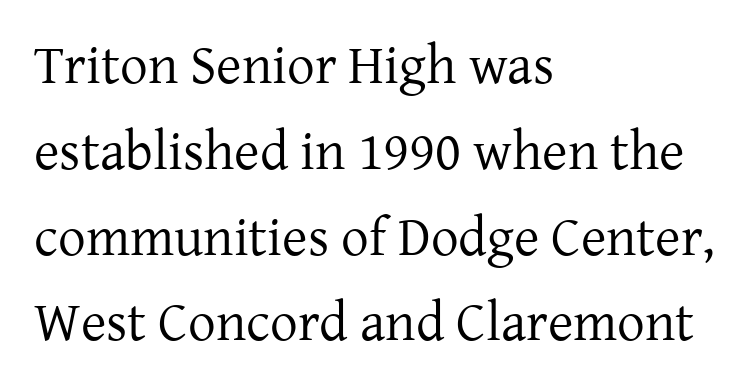
Here the designer chose a conventional face with non-uniform glyph widths. The vertical gap from one line to the next is medium. Is there any slant? The stems are plumb. A typesetter would label this face a serif. The glyphs are unaccompanied by any horizontal stroke below them.
